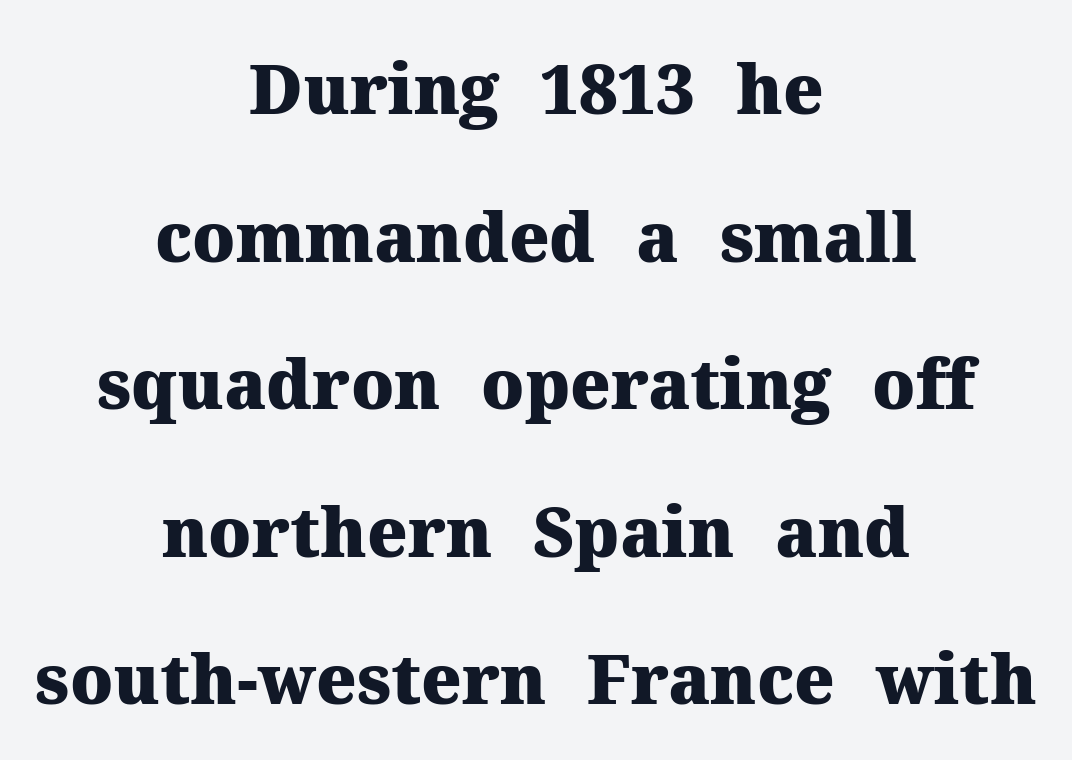
{"serif": "yes", "italic": "no", "bold": "yes", "weight": "heavy", "width": "normal", "stroke_contrast": "medium", "x_height": "medium", "monospaced": "no", "underline": "no", "align": "center", "line_spacing": "loose", "line_spacing_ratio": 2.17, "letter_spacing": "normal", "letter_spacing_em": 0.0, "glyph_px": 68}
